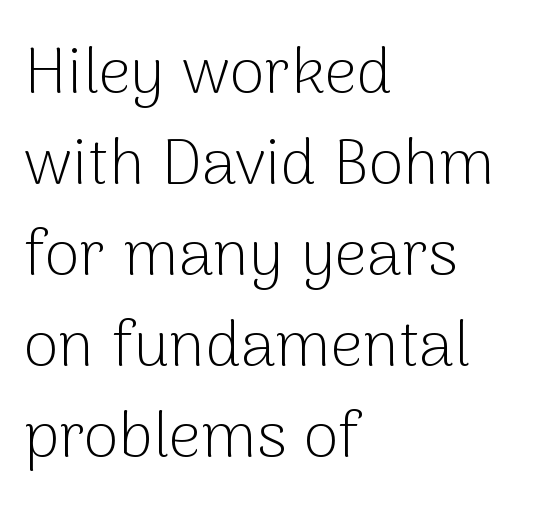
The image shows 64 px light sans-serif type, upright; set left-aligned, normal line spacing (1.42x), normal letter spacing, not underlined; low stroke contrast and a medium x-height.
